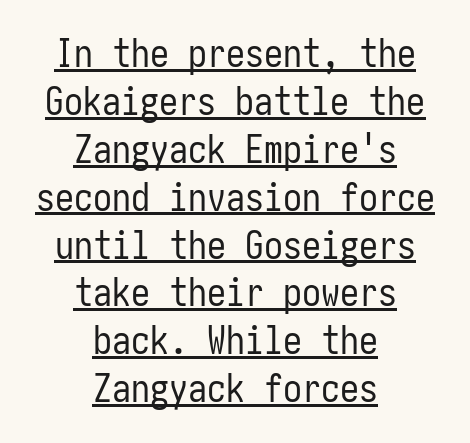
{"serif": "no", "italic": "no", "bold": "no", "weight": "regular", "width": "condensed", "stroke_contrast": "low", "x_height": "medium", "underline": "yes", "align": "center", "line_spacing": "normal", "line_spacing_ratio": 1.26, "letter_spacing": "normal", "letter_spacing_em": 0.0, "glyph_px": 38}
